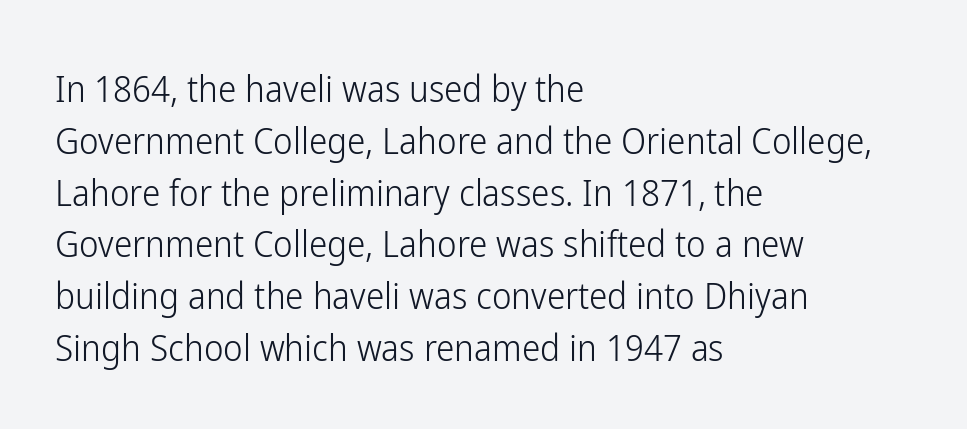
The image shows 37 px light, condensed sans-serif type, upright; set left-aligned, normal line spacing (1.4x), normal letter spacing, not underlined; low stroke contrast and a medium x-height.
